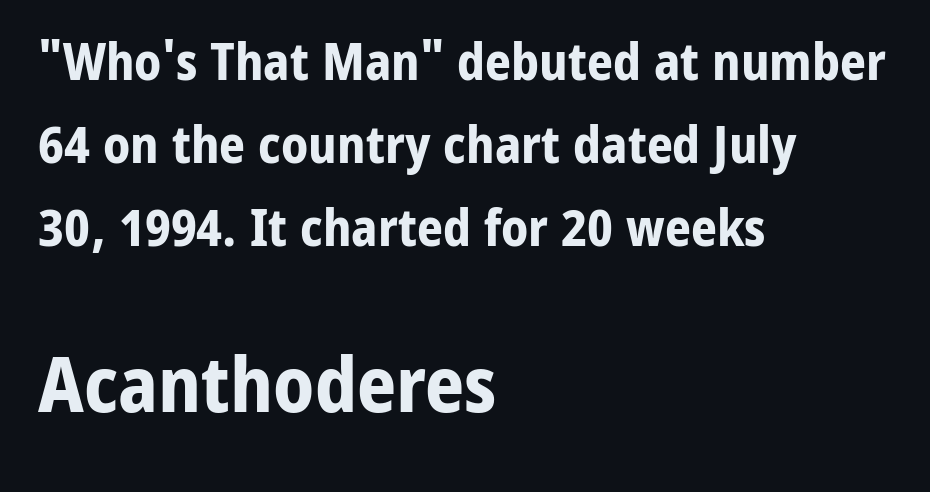
{"serif": "no", "italic": "no", "bold": "yes", "weight": "bold", "width": "normal", "stroke_contrast": "low", "x_height": "medium", "monospaced": "no", "underline": "no", "align": "left", "line_spacing": "normal", "line_spacing_ratio": 1.63, "letter_spacing": "normal", "letter_spacing_em": 0.0, "larger_block": "second", "size_ratio": 1.51, "glyph_px": 77}
